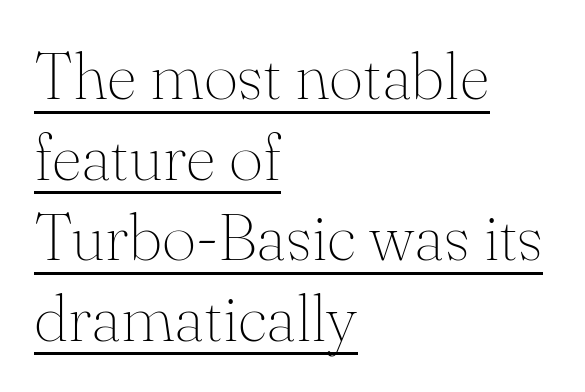
The image shows 66 px thin serif type, upright; set left-aligned, line spacing 1.22x, normal letter spacing, underlined; medium stroke contrast and a small x-height.
